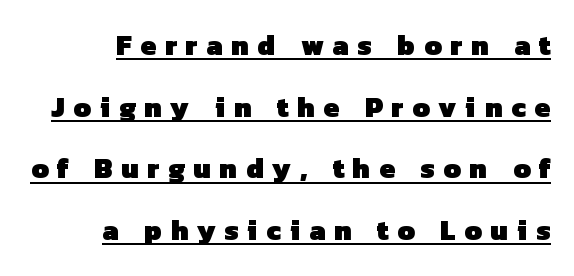
{"serif": "no", "bold": "yes", "weight": "heavy", "width": "normal", "stroke_contrast": "low", "x_height": "medium", "monospaced": "no", "underline": "yes", "line_spacing": "loose", "line_spacing_ratio": 2.2, "letter_spacing": "wide", "letter_spacing_em": 0.31, "glyph_px": 28}
